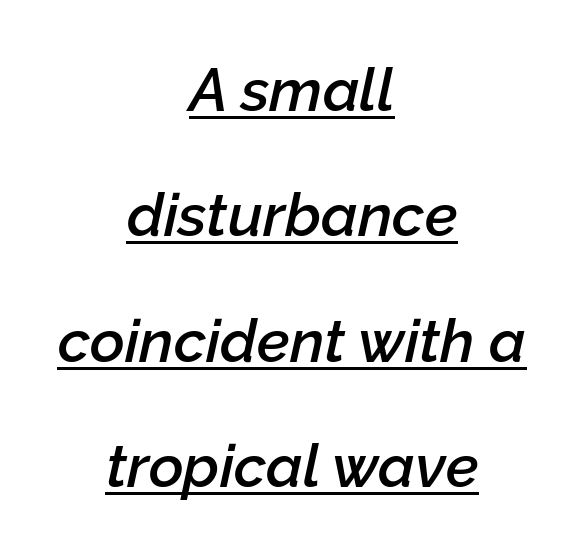
Each line of the rendering has a horizontal stroke beneath the glyphs. Here the glyphs are tracked normally, forming tight word shapes. This sample has the flowing, uneven cadence of proportional lettering. This is moderately heavy type, rendered in semibold. The lines in this sample share a center point and differ in where they start and stop. When letters slant like this, we call the style italic.
